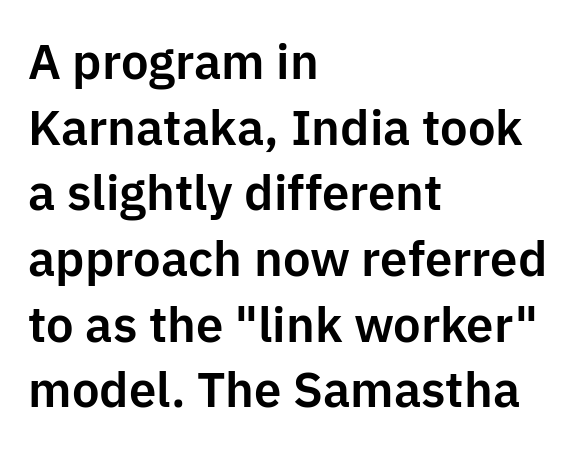
Q: Is the text italic (slanted)? A: No, it is upright.
Q: Is the typeface a serif or a sans-serif typeface? A: Sans-serif.
Q: Is the text underlined? A: No.
Q: How is the paragraph aligned? A: Left-aligned.
Q: Is the spacing between letters normal or unusually wide? A: Normal.
Q: Is the spacing between lines tight, normal or loose? A: Normal.
Q: Width (condensed, normal, or wide)? A: Normal.
Q: Stroke contrast? A: Low.
Q: x-height? A: Medium.
Q: Monospaced? A: No.
